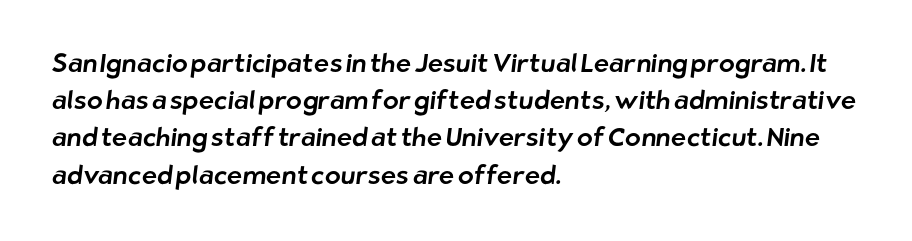
The image shows 26 px text type; set left-aligned, normal line spacing (1.43x), normal letter spacing, not underlined.
